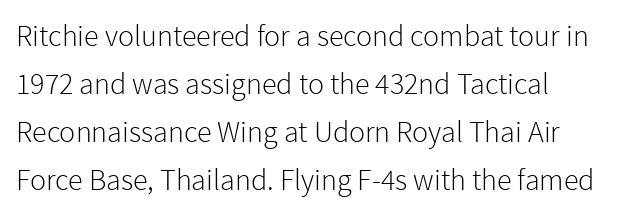
{"serif": "no", "italic": "no", "bold": "no", "weight": "light", "width": "normal", "x_height": "medium", "monospaced": "no", "underline": "no", "line_spacing": "normal", "line_spacing_ratio": 1.6, "letter_spacing": "normal", "letter_spacing_em": 0.0, "glyph_px": 30}
